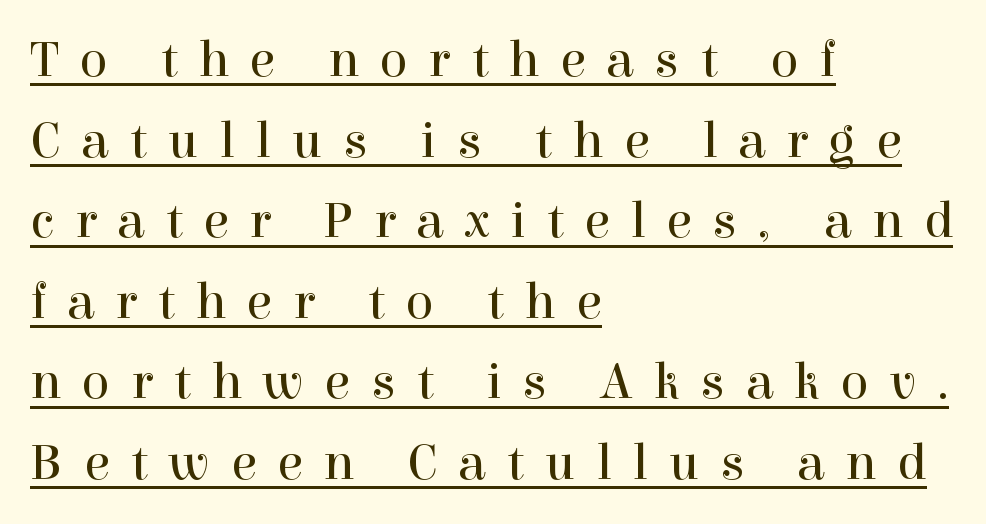
{"serif": "yes", "italic": "no", "bold": "no", "weight": "regular", "width": "normal", "x_height": "medium", "monospaced": "no", "underline": "yes", "align": "left", "line_spacing": "normal", "line_spacing_ratio": 1.55, "letter_spacing": "wide", "letter_spacing_em": 0.4, "glyph_px": 52}
